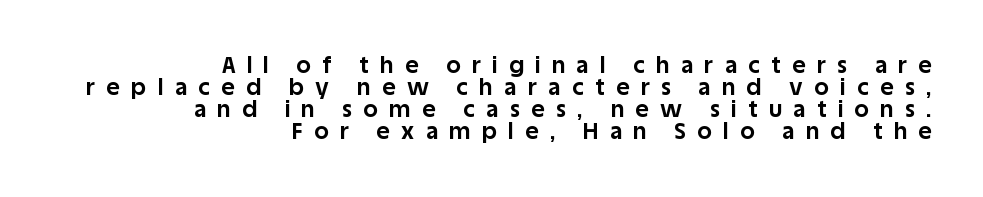
Compared with typical body copy, the letter spacing here is much looser. The glyphs have the mass of a bold cut. Style check: upright. A bare baseline throughout the passage. Each new line begins almost immediately beneath the previous one.
